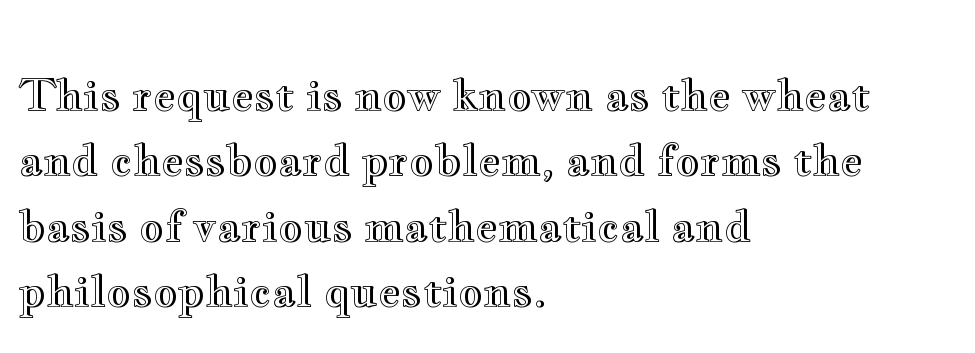
The image shows 43 px wide type, upright; set left-aligned, normal line spacing (1.52x), normal letter spacing, not underlined; a small x-height.
